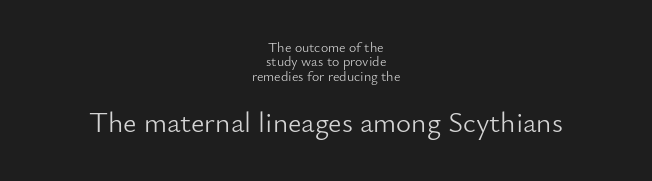
{"serif": "no", "italic": "no", "bold": "no", "weight": "light", "width": "normal", "stroke_contrast": "low", "x_height": "small", "monospaced": "no", "underline": "no", "align": "center", "line_spacing": "tight", "line_spacing_ratio": 1.03, "letter_spacing": "normal", "letter_spacing_em": 0.0, "larger_block": "second", "size_ratio": 2.07, "glyph_px": 29}
